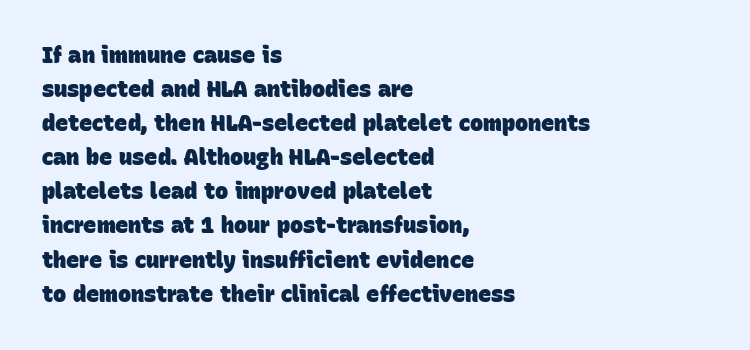
Q: Is the text bold? A: Yes.
Q: Is the text underlined? A: No.
Q: How is the paragraph aligned? A: Left-aligned.
Q: Is the spacing between letters normal or unusually wide? A: Normal.
Q: Is the spacing between lines tight, normal or loose? A: Normal.
